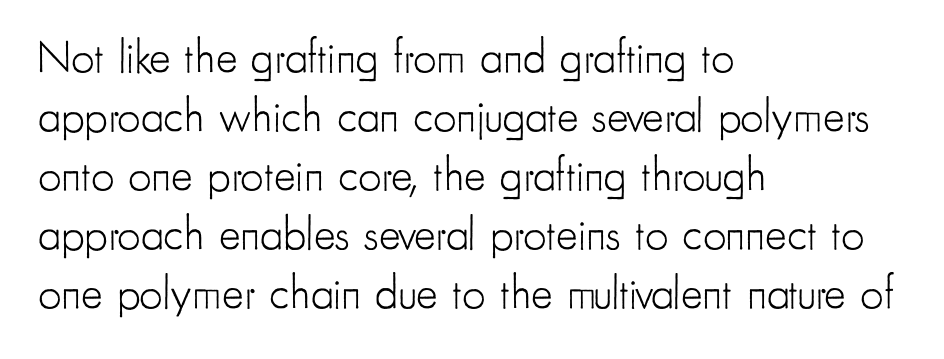
Do the characters align in a grid? No, the font is proportional. Horizontal alignment here is leftward, the default for most running prose. Anything drawn beneath the words? Only blank space. Every character sits straight up, as roman type does. Serif or sans? Sans — the stroke terminals are bare.
